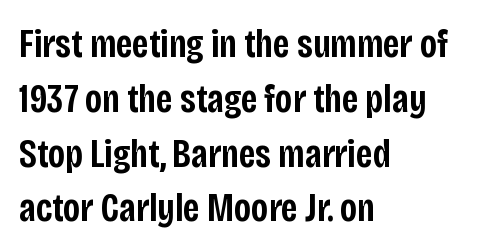
This sample uses an upright cut, with every glyph sitting square on the baseline. Character widths vary here, with narrow letters taking less room than wide ones. This sample uses a sans-serif face. This rendering features lettering with no underline. Notice how the passage keeps a crisp vertical edge on the left only.
